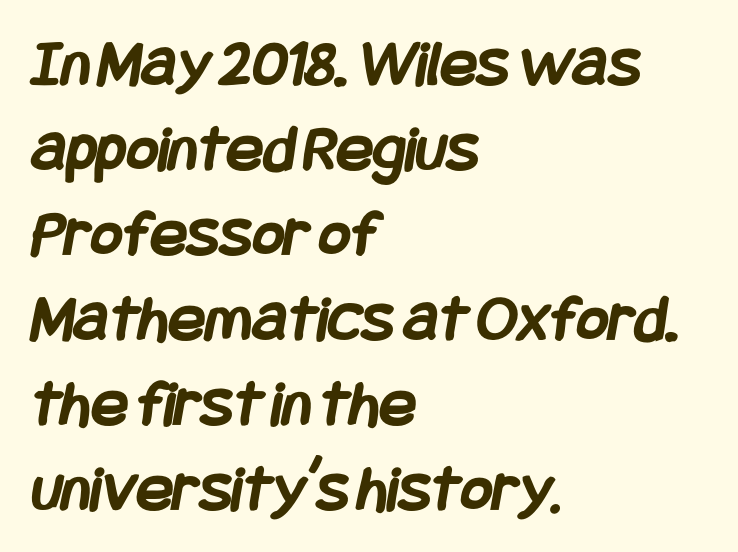
The designer went with a sans here, leaving each stem footless. A clean baseline with only descenders dipping below it. Casual observation: everything's shoved over to the left. Strokes here are thick enough to call this a true bold. Here the glyphs are tracked normally, forming tight word shapes.
